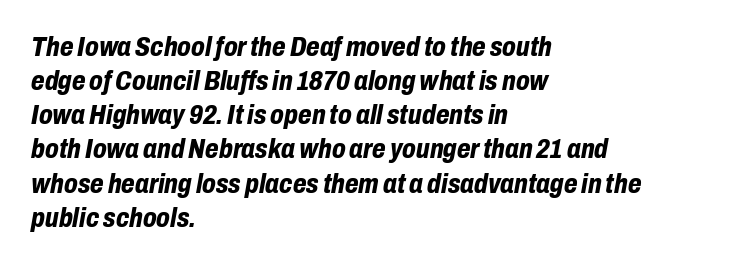
What weight is shown? A full bold with thick strokes. Every character sits at an angle, as italics do. A typesetter would call this proportional, since set widths differ per character. The baseline area is clear. The lines are quadded left.
